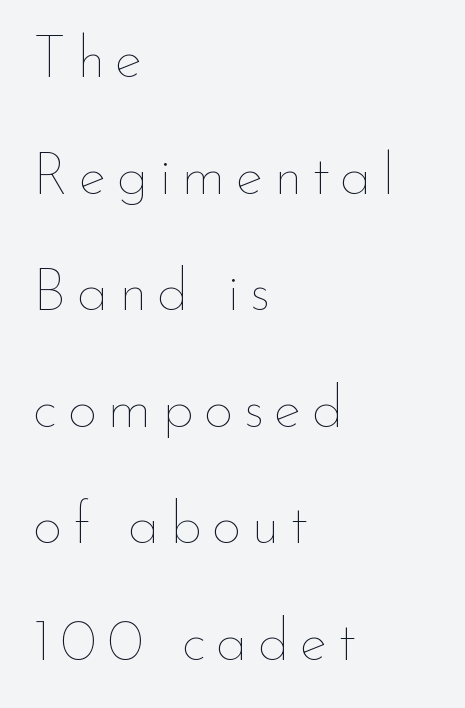
Q: Is the text bold? A: No.
Q: Is the text italic (slanted)? A: No, it is upright.
Q: Is the text underlined? A: No.
Q: How is the paragraph aligned? A: Left-aligned.
Q: Is the spacing between lines tight, normal or loose? A: Loose.
Q: Width (condensed, normal, or wide)? A: Normal.
Q: Stroke contrast? A: Low.
Q: x-height? A: Small.
Q: Monospaced? A: No.
